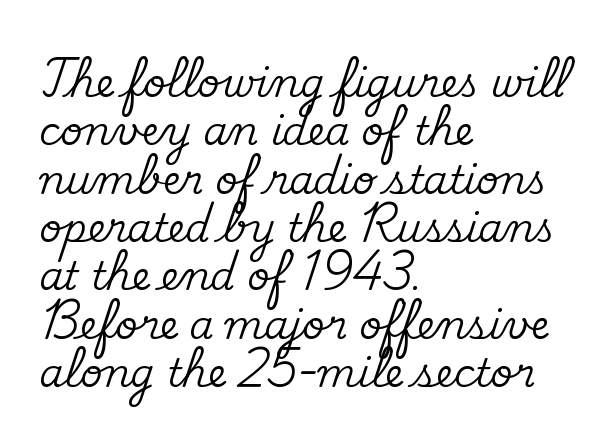
Q: Is the text italic (slanted)? A: Yes.
Q: Is the text underlined? A: No.
Q: How is the paragraph aligned? A: Left-aligned.
Q: Is the spacing between letters normal or unusually wide? A: Normal.
Q: Width (condensed, normal, or wide)? A: Normal.
Q: Stroke contrast? A: Medium.
Q: x-height? A: Small.
Q: Monospaced? A: No.
